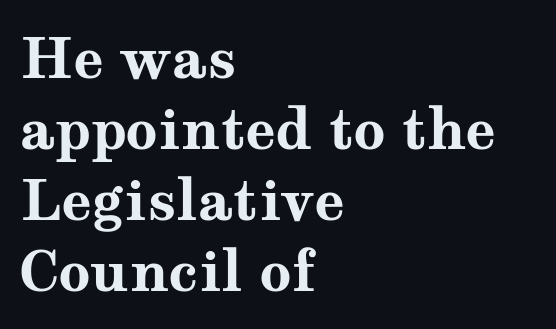
The image shows 56 px bold, wide serif type, upright; set left-aligned, normal line spacing (1.27x), normal letter spacing, not underlined; medium stroke contrast and a medium x-height.
